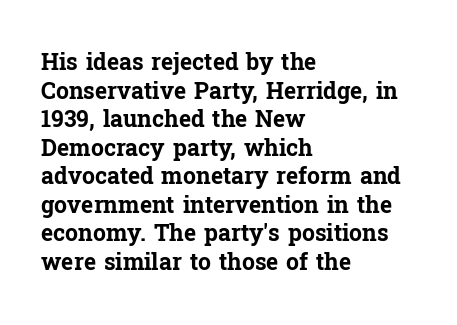
Q: Is the text bold? A: Yes.
Q: Is the text italic (slanted)? A: No, it is upright.
Q: Is the text underlined? A: No.
Q: How is the paragraph aligned? A: Left-aligned.
Q: Is the spacing between letters normal or unusually wide? A: Normal.
